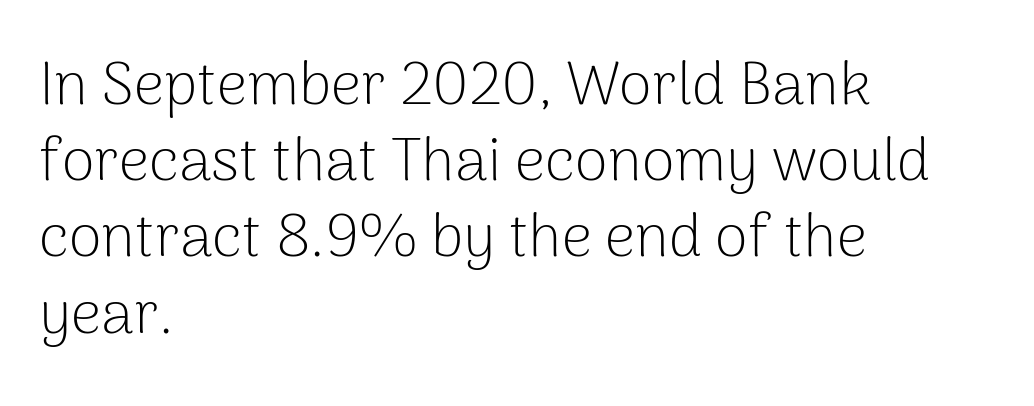
{"serif": "no", "italic": "no", "bold": "no", "weight": "light", "width": "normal", "stroke_contrast": "low", "x_height": "medium", "monospaced": "no", "underline": "no", "align": "left", "line_spacing": "normal", "line_spacing_ratio": 1.27, "letter_spacing": "normal", "letter_spacing_em": 0.0, "glyph_px": 60}
